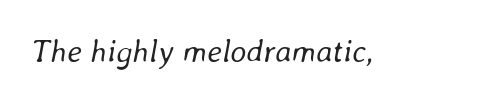
The image shows 32 px regular-weight type, italic (leaning right); set normal letter spacing, not underlined; low stroke contrast and a medium x-height.
